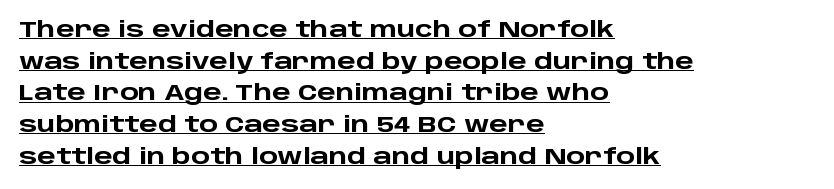
Q: Is the text bold? A: Yes.
Q: Is the text italic (slanted)? A: No, it is upright.
Q: Is the text underlined? A: Yes.
Q: How is the paragraph aligned? A: Left-aligned.
Q: Is the spacing between letters normal or unusually wide? A: Normal.
Q: Is the spacing between lines tight, normal or loose? A: Normal.
